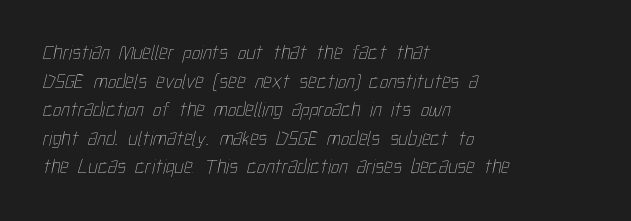
The image shows 21 px text type; set left-aligned, normal line spacing (1.36x), normal letter spacing, not underlined.
